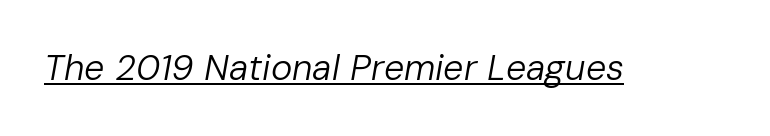
The text carries the slant typical of an italic or oblique font. No chunkiness to these letters — they're not bold. Glance below the letters and you will spot a drawn line. Short note: letters normally spaced.
